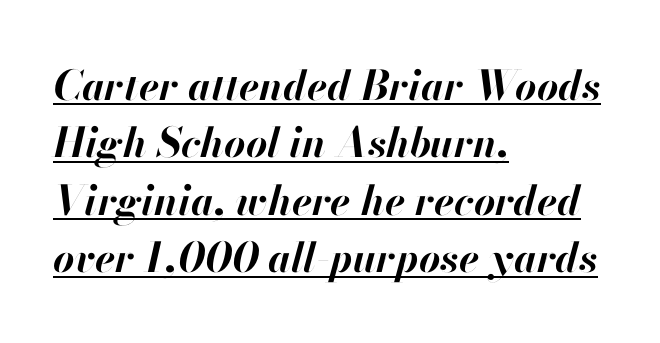
Q: Is the text bold? A: Yes.
Q: Is the text italic (slanted)? A: Yes, it leans right by about 13 degrees.
Q: Is the text underlined? A: Yes.
Q: How is the paragraph aligned? A: Left-aligned.
Q: Is the spacing between letters normal or unusually wide? A: Normal.
Q: Is the spacing between lines tight, normal or loose? A: Normal.
Q: Width (condensed, normal, or wide)? A: Normal.
Q: Stroke contrast? A: High.
Q: x-height? A: Small.
Q: Monospaced? A: No.
